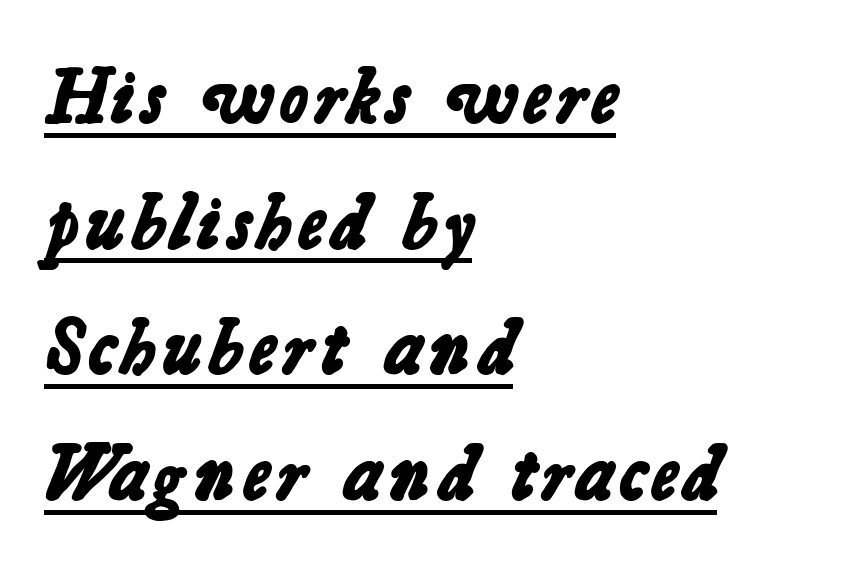
Q: Is the text bold? A: Yes.
Q: Is the typeface a serif or a sans-serif typeface? A: Sans-serif.
Q: Is the text underlined? A: Yes.
Q: How is the paragraph aligned? A: Left-aligned.
Q: Is the spacing between letters normal or unusually wide? A: Normal.
Q: Is the spacing between lines tight, normal or loose? A: Normal.
Q: Width (condensed, normal, or wide)? A: Normal.
Q: Stroke contrast? A: Low.
Q: x-height? A: Medium.
Q: Monospaced? A: No.
